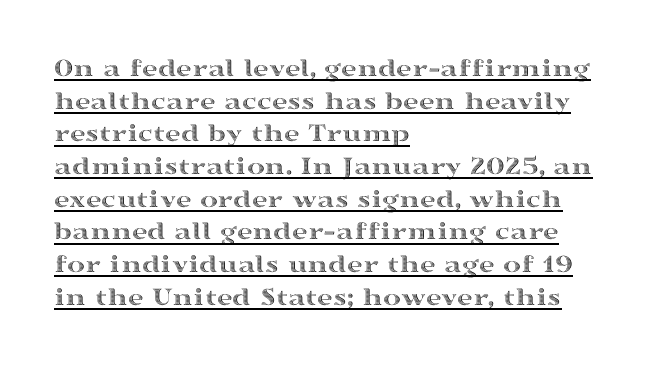
{"italic": "no", "underline": "yes", "align": "left", "line_spacing_ratio": 1.21, "letter_spacing": "normal", "letter_spacing_em": 0.0, "glyph_px": 27}
